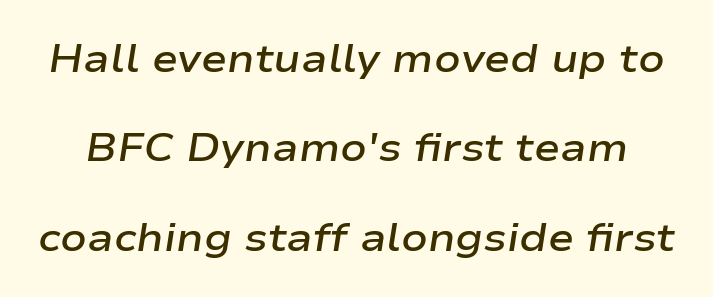
These lines keep a tight, regular rhythm from letter to letter. Would a proofreader flag this as italicized? Yes. These lines stand farther apart than default settings would place them. Look at the stroke-to-counter ratio: somewhat heavy, a semibold. A bare baseline throughout the passage.
